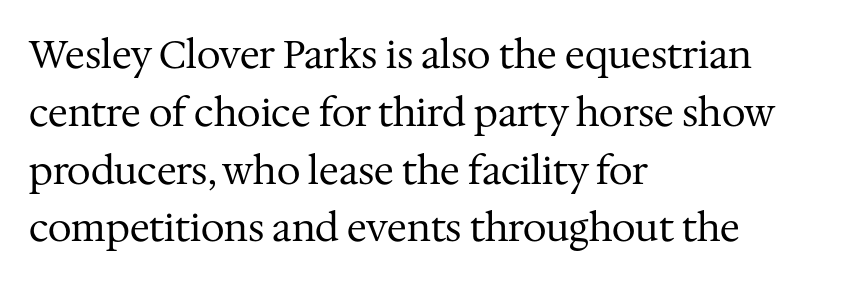
In terms of posture, this sample is upright. Is the letter spacing exaggerated? No — it looks like the ordinary default. Here the designer chose a conventional face with non-uniform glyph widths. The rag falls on the right side of this text block. Notice how descenders clear the ascenders below comfortably — that's standard leading.
